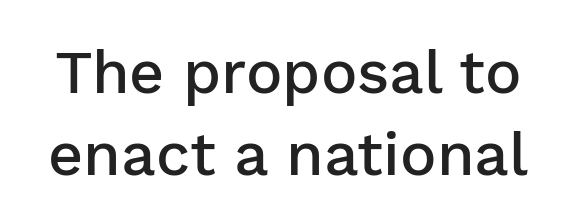
Q: Is the text bold? A: Semi-bold.
Q: Is the text italic (slanted)? A: No, it is upright.
Q: Is the typeface a serif or a sans-serif typeface? A: Sans-serif.
Q: Is the text underlined? A: No.
Q: Is the spacing between letters normal or unusually wide? A: Normal.
Q: Is the spacing between lines tight, normal or loose? A: Normal.
Q: Width (condensed, normal, or wide)? A: Normal.
Q: Stroke contrast? A: Low.
Q: x-height? A: Medium.
Q: Monospaced? A: No.
